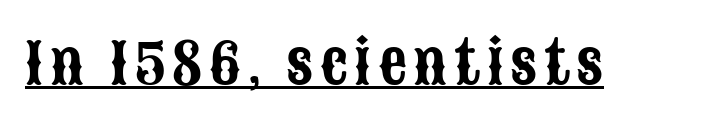
{"serif": "no", "italic": "no", "width": "condensed", "stroke_contrast": "low", "x_height": "large", "monospaced": "no", "underline": "yes", "glyph_px": 56}
